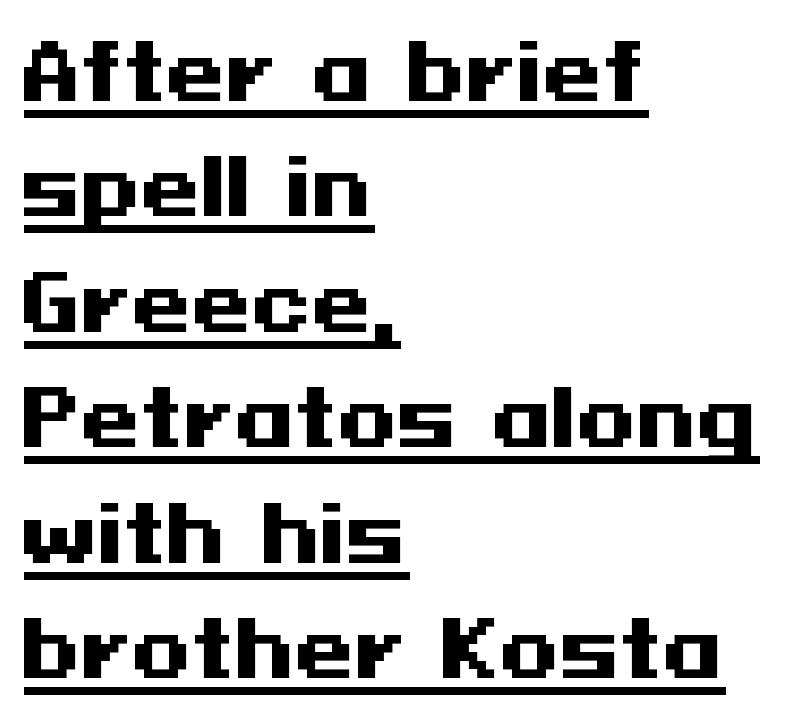
Q: Is the text bold? A: Yes.
Q: Is the text italic (slanted)? A: No, it is upright.
Q: Is the typeface a serif or a sans-serif typeface? A: Sans-serif.
Q: Is the text underlined? A: Yes.
Q: How is the paragraph aligned? A: Left-aligned.
Q: Is the spacing between letters normal or unusually wide? A: Normal.
Q: Is the spacing between lines tight, normal or loose? A: Normal.
Q: Width (condensed, normal, or wide)? A: Wide.
Q: Stroke contrast? A: Medium.
Q: x-height? A: Medium.
